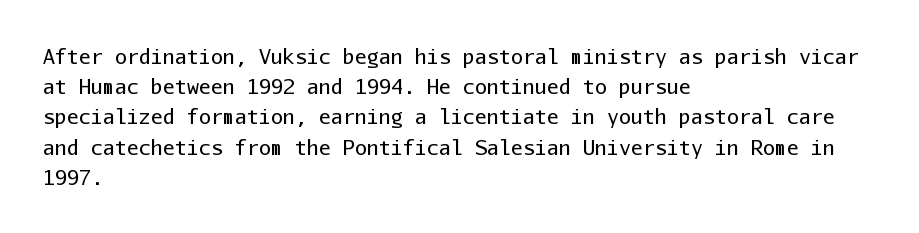
What stands out about the letter spacing? Nothing — it is the standard amount. The axis of the letterforms is exactly vertical. Check the space under the baseline: it is left empty. Evenly set lines give the paragraph a standard silhouette.
